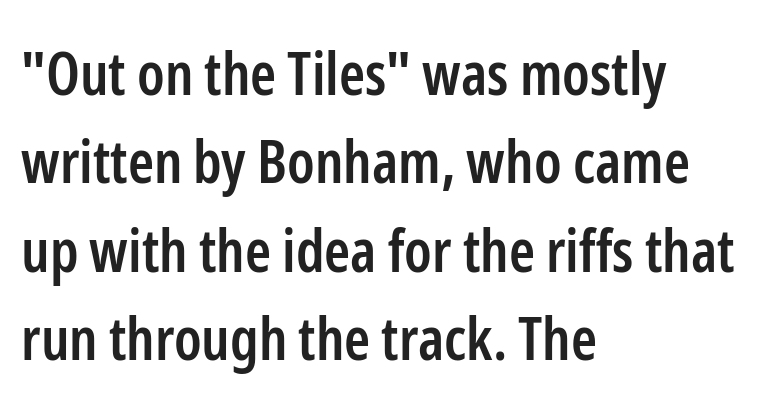
The image shows 59 px semibold, condensed sans-serif type, upright; set left-aligned, normal line spacing (1.5x), normal letter spacing, not underlined; low stroke contrast and a medium x-height.
